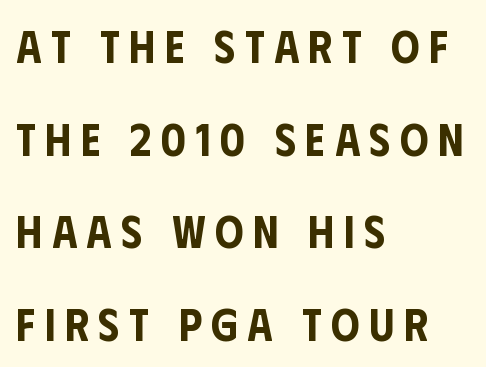
The image shows 45 px condensed sans-serif type, upright; set left-aligned, loose line spacing (2.06x), unusually wide letter spacing (+0.21 em), not underlined; low stroke contrast and a large x-height.
